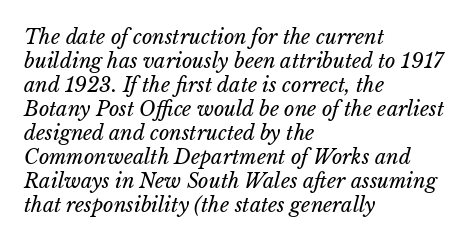
{"italic": "yes", "lean": "right", "slant_degrees": 15, "bold": "no", "underline": "no", "align": "left", "line_spacing_ratio": 1.2, "letter_spacing": "normal", "letter_spacing_em": 0.0, "glyph_px": 20}
